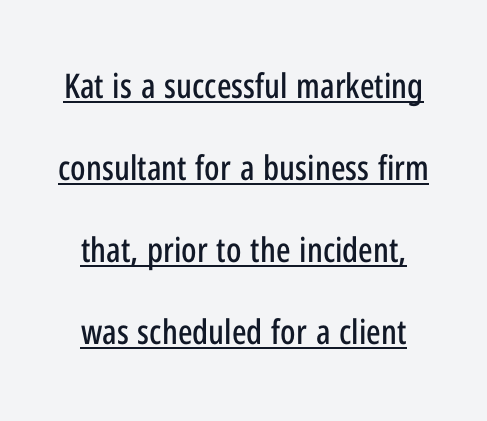
The image shows 34 px condensed sans-serif type, upright; set centered, loose line spacing (2.41x), normal letter spacing, underlined; low stroke contrast and a medium x-height.
